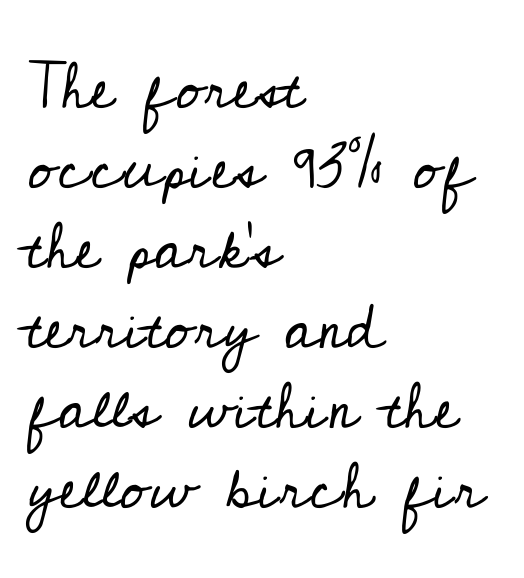
{"serif": "yes", "bold": "no", "weight": "regular", "width": "normal", "stroke_contrast": "low", "x_height": "small", "monospaced": "no", "underline": "no", "align": "left", "line_spacing": "normal", "line_spacing_ratio": 1.25, "letter_spacing": "normal", "letter_spacing_em": 0.0, "glyph_px": 64}
